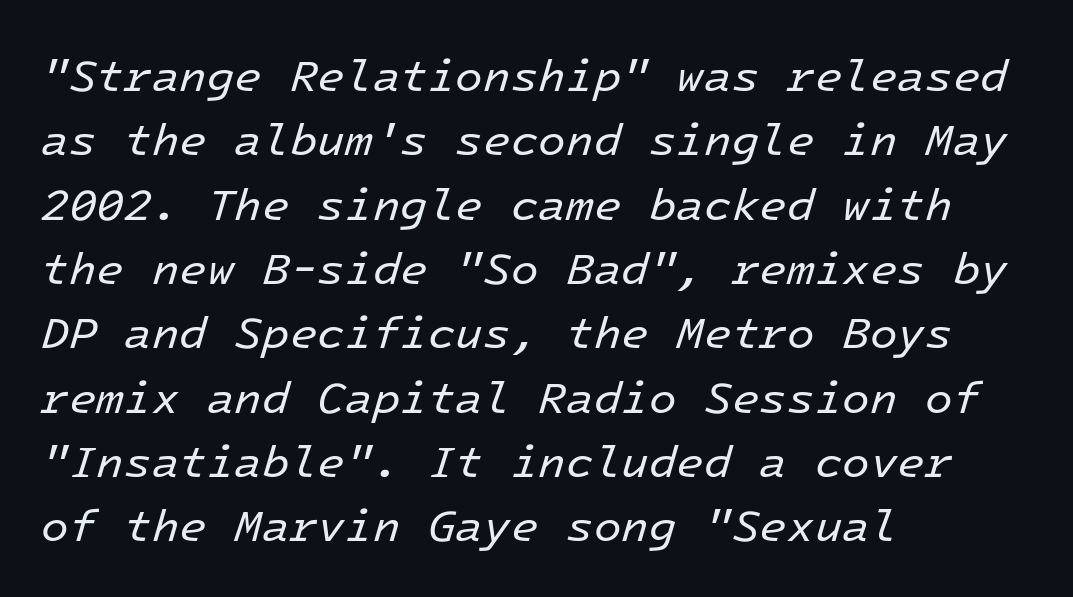
Vertically, the passage feels balanced, rows spaced as you'd expect. These glyphs show unthickened strokes, regular width or finer. Glyph-to-glyph distance matches everyday printed text. The letters are slanted; this is an italic face.
